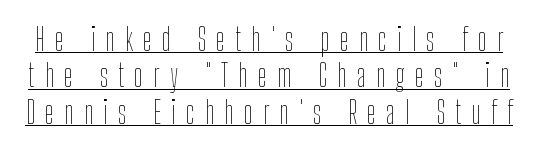
{"italic": "no", "bold": "no", "weight": "thin", "width": "condensed", "stroke_contrast": "low", "x_height": "medium", "monospaced": "no", "underline": "yes", "line_spacing": "tight", "line_spacing_ratio": 1.14, "letter_spacing": "wide", "letter_spacing_em": 0.32, "glyph_px": 32}
